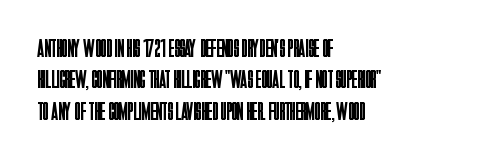
{"italic": "no", "bold": "no", "underline": "no", "align": "left", "line_spacing_ratio": 1.21, "letter_spacing": "normal", "letter_spacing_em": 0.0, "glyph_px": 26}
